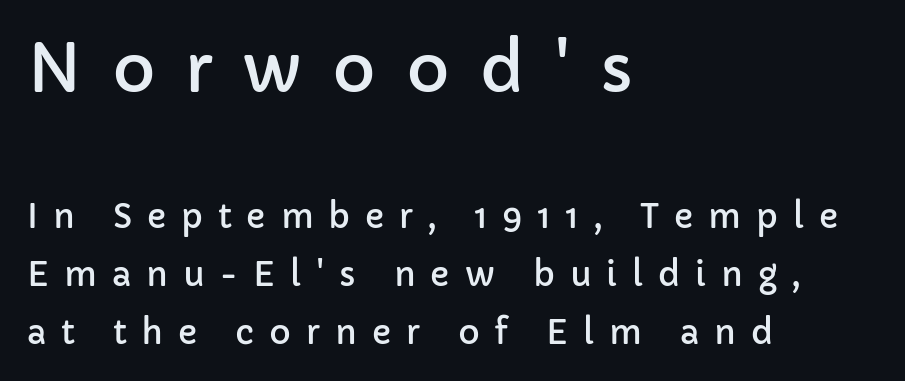
Font category for this specimen: sans-serif. Note the varied advance widths — an 'i' is clearly narrower than an 'm'. The horizontal fit of the characters is loose and conspicuously gappy. Line beginnings align vertically; line endings do not. Nobody drew a line under any word here.
